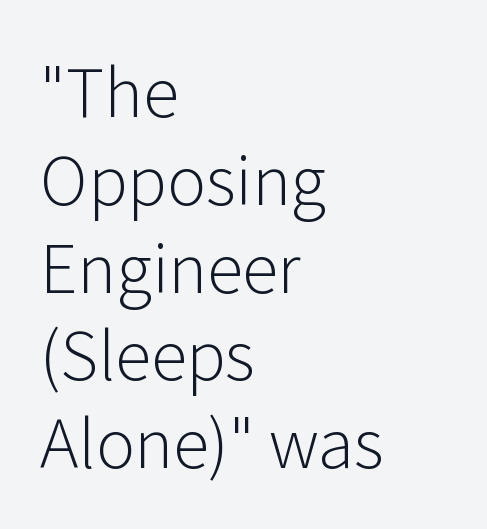
Q: Is the text bold? A: No.
Q: Is the text italic (slanted)? A: No, it is upright.
Q: Is the typeface a serif or a sans-serif typeface? A: Sans-serif.
Q: Is the text underlined? A: No.
Q: How is the paragraph aligned? A: Left-aligned.
Q: Is the spacing between letters normal or unusually wide? A: Normal.
Q: Is the spacing between lines tight, normal or loose? A: Normal.
Q: Width (condensed, normal, or wide)? A: Normal.
Q: Stroke contrast? A: Low.
Q: x-height? A: Medium.
Q: Monospaced? A: No.
